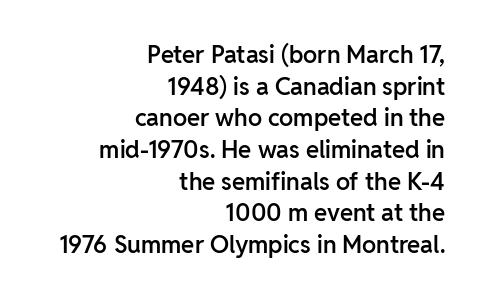
{"italic": "no", "bold": "semi", "underline": "no", "align": "right", "line_spacing": "normal", "line_spacing_ratio": 1.32, "letter_spacing": "normal", "letter_spacing_em": 0.0, "glyph_px": 24}
